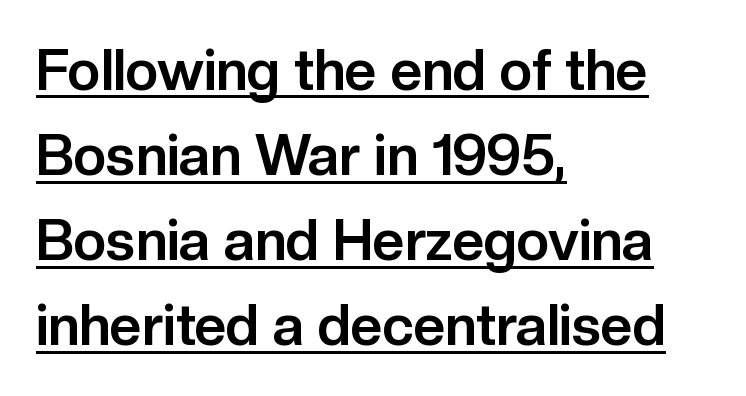
Reading down the block, your eye returns to a fixed left position each line. What kind of face is this? One without serifs — a sans. Is there an underline? Yes — a line sits under the letters. The lettering stays uniformly vertical, giving the passage a roman look. In terms of leading, this rendering sits right in the middle.
